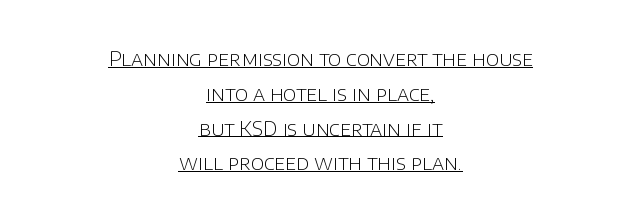
The image shows 20 px text type, upright; set centered, line spacing 1.74x, normal letter spacing, underlined.
